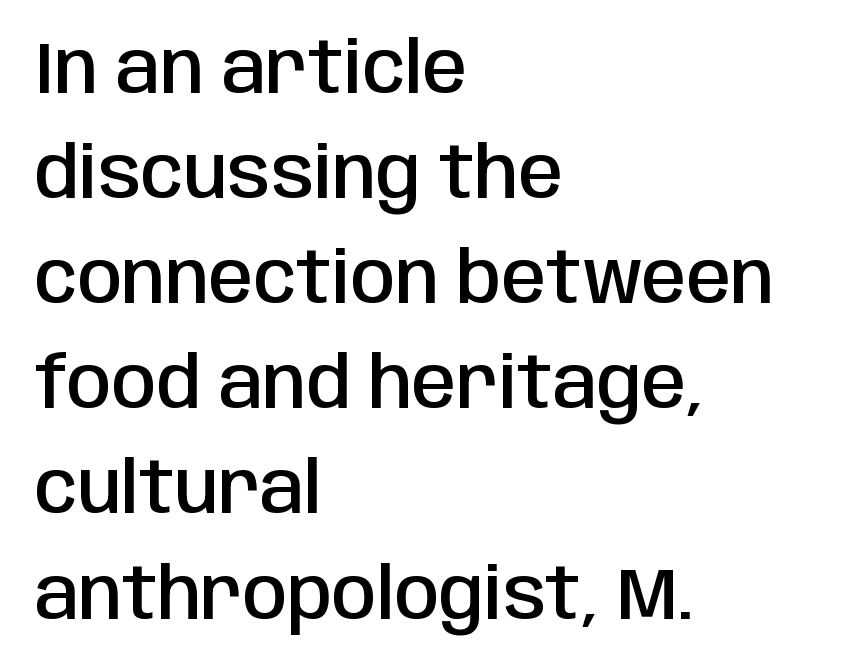
Varying glyph widths throughout — classic text-font behaviour. One-word summary of the alignment: left. Honestly, there is no underline to notice here at all. Every character sits straight up, as roman type does. The face used here is a semibold: visibly heavier than regular, lighter than bold.
